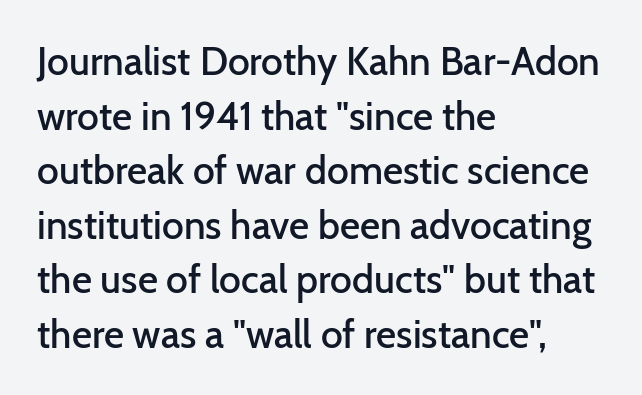
Q: Is the text bold? A: Semi-bold.
Q: Is the text italic (slanted)? A: No, it is upright.
Q: Is the typeface a serif or a sans-serif typeface? A: Sans-serif.
Q: Is the text underlined? A: No.
Q: How is the paragraph aligned? A: Left-aligned.
Q: Is the spacing between letters normal or unusually wide? A: Normal.
Q: Is the spacing between lines tight, normal or loose? A: Normal.
Q: Width (condensed, normal, or wide)? A: Normal.
Q: Stroke contrast? A: Low.
Q: x-height? A: Medium.
Q: Monospaced? A: No.
